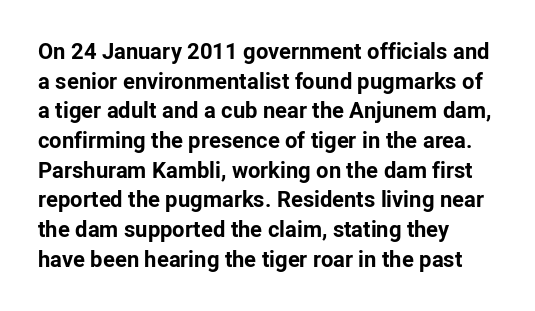
{"italic": "no", "bold": "yes", "underline": "no", "align": "left", "line_spacing": "normal", "line_spacing_ratio": 1.35, "letter_spacing": "normal", "letter_spacing_em": 0.0, "glyph_px": 22}
